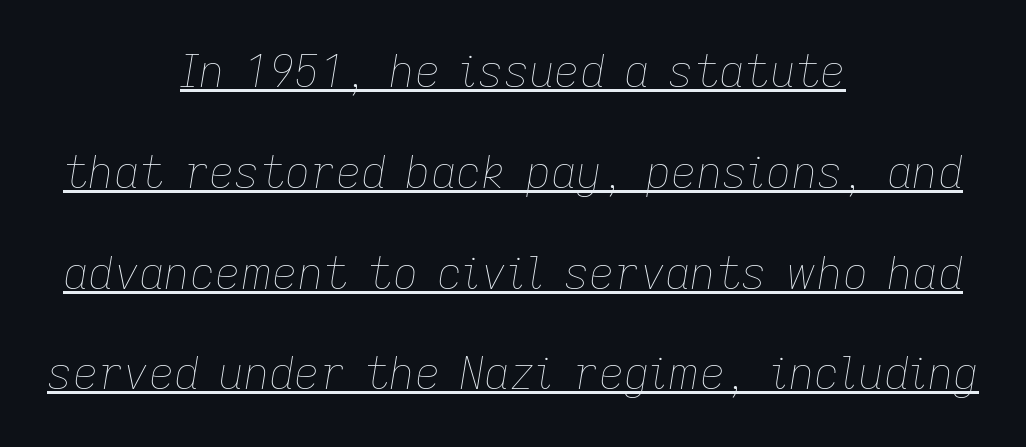
These characters rest on top of a visible drawn line. Each line is balanced around a shared central axis. Do the characters align in a grid? No, the font is proportional. The designer dialed line spacing up above the default. Compared with typical body copy, the letter spacing here is the same. The lettering tilts uniformly, giving the passage an italic look.
